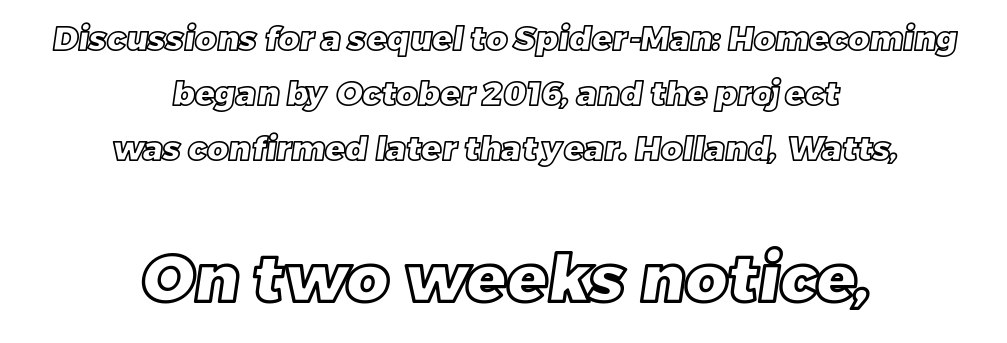
The image shows 66 px text type; set centered, normal line spacing (1.67x), normal letter spacing, not underlined; the second (bottom) block is 2.0x larger; a large x-height.
